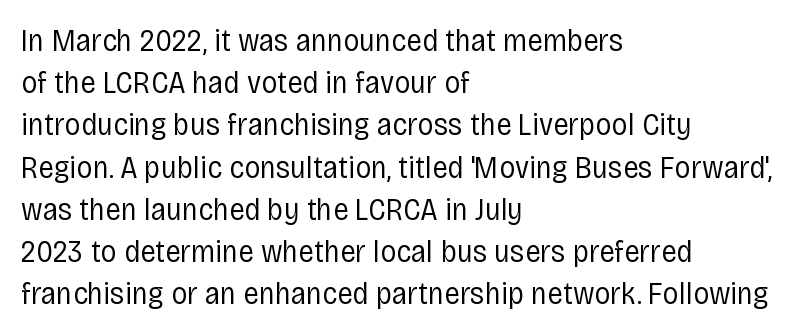
{"serif": "no", "italic": "no", "bold": "no", "weight": "regular", "width": "condensed", "stroke_contrast": "low", "x_height": "large", "monospaced": "no", "underline": "no", "align": "left", "line_spacing": "normal", "line_spacing_ratio": 1.32, "letter_spacing": "normal", "letter_spacing_em": 0.0, "glyph_px": 32}
